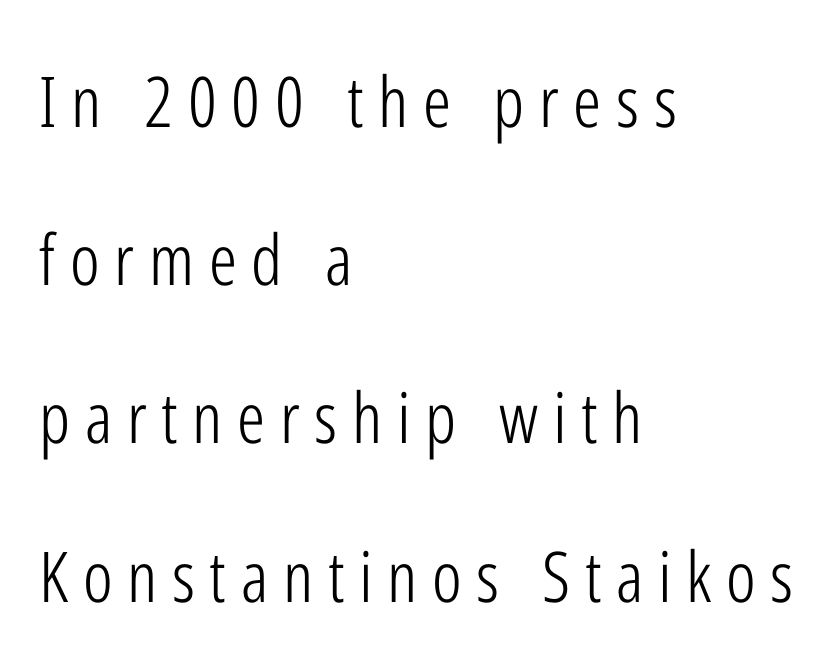
Layout note: lines flush left. A typesetter would call this heavily tracked-out type. The font is comparable to plain body text, perhaps lighter. You could fit nearly another row in the gap between these rows. This rendering features lettering with no underline. A typesetter would call this proportional, since set widths differ per character.
